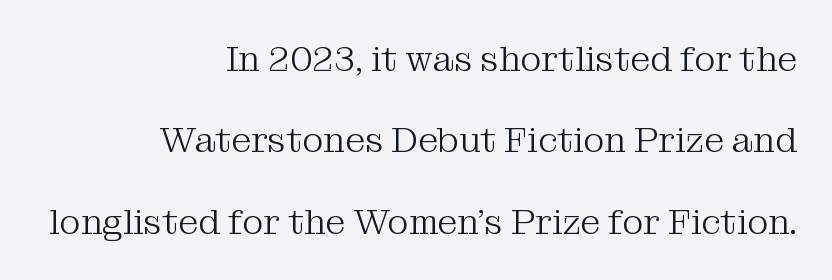
{"serif": "yes", "italic": "no", "bold": "no", "weight": "light", "width": "normal", "stroke_contrast": "medium", "x_height": "medium", "monospaced": "no", "underline": "no", "align": "right", "line_spacing": "loose", "line_spacing_ratio": 2.26, "letter_spacing": "normal", "letter_spacing_em": 0.0, "glyph_px": 36}
